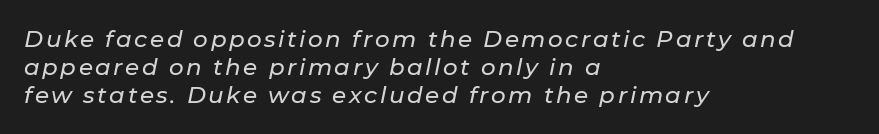
Q: Is the text italic (slanted)? A: Yes, it leans right by about 11 degrees.
Q: Is the text underlined? A: No.
Q: How is the paragraph aligned? A: Left-aligned.
